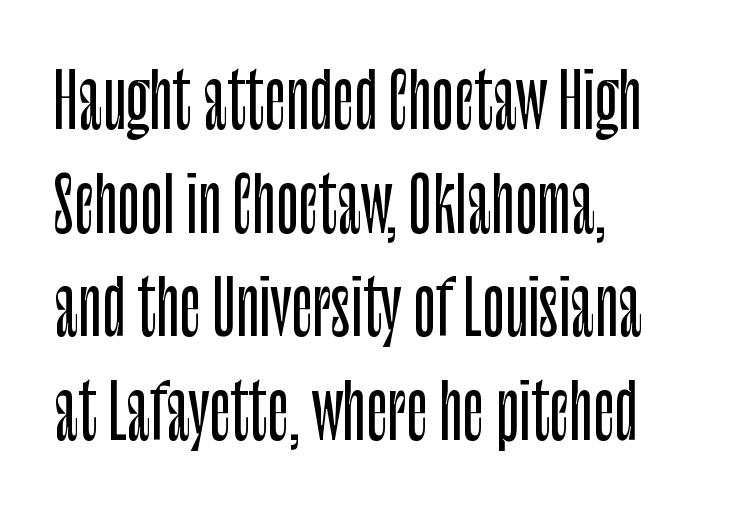
The image shows 74 px condensed sans-serif type, upright; set left-aligned, normal line spacing (1.4x), normal letter spacing, not underlined; low stroke contrast and a large x-height.
